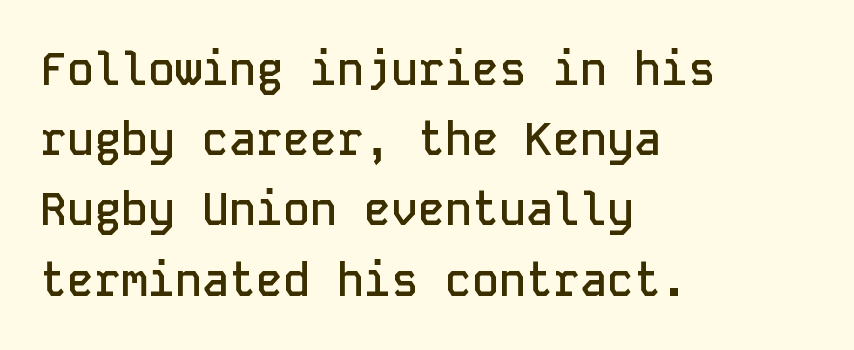
The image shows 45 px semibold sans-serif type, upright, monospaced; set left-aligned, normal line spacing (1.56x), normal letter spacing, not underlined; low stroke contrast and a medium x-height.
